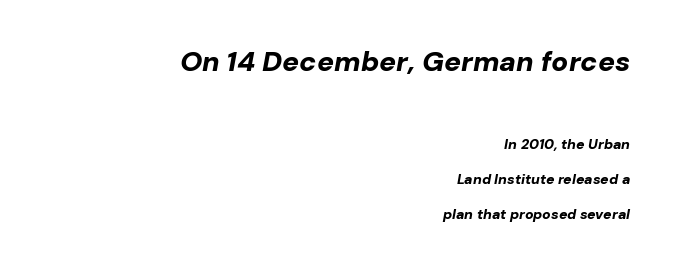
Where is the straight margin? On the right. Typographic density is high because the face is bold. Looking at the ascenders, they clearly lean. Is the letter spacing exaggerated? No — it looks like the ordinary default. Note: larger setting up top, smaller setting below.
